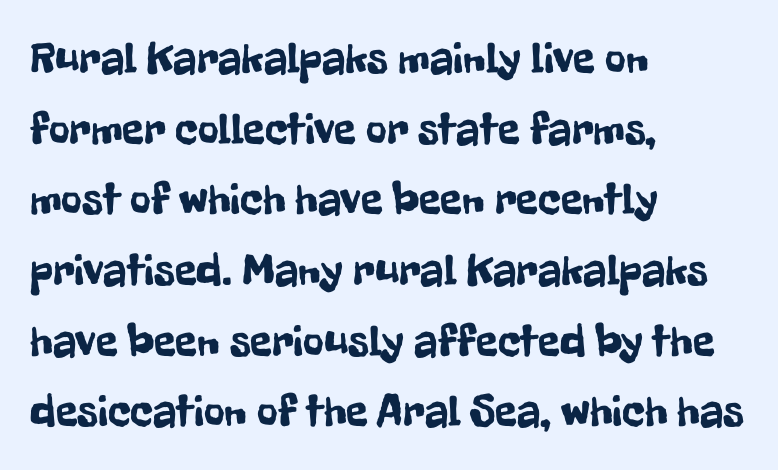
Q: Is the text italic (slanted)? A: No, it is upright.
Q: Is the typeface a serif or a sans-serif typeface? A: Sans-serif.
Q: Is the text underlined? A: No.
Q: How is the paragraph aligned? A: Left-aligned.
Q: Is the spacing between letters normal or unusually wide? A: Normal.
Q: Is the spacing between lines tight, normal or loose? A: Normal.
Q: Width (condensed, normal, or wide)? A: Condensed.
Q: Stroke contrast? A: Low.
Q: x-height? A: Medium.
Q: Monospaced? A: No.
